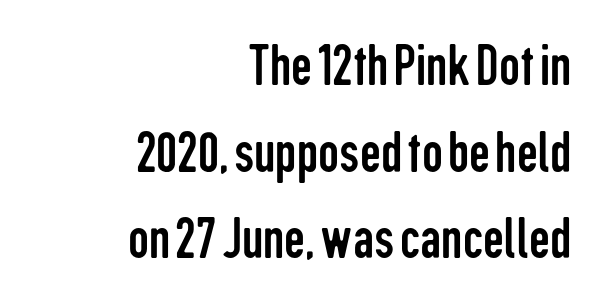
{"serif": "no", "italic": "no", "bold": "no", "weight": "regular", "width": "condensed", "stroke_contrast": "low", "x_height": "medium", "monospaced": "no", "underline": "no", "align": "right", "line_spacing": "normal", "line_spacing_ratio": 1.47, "letter_spacing": "normal", "letter_spacing_em": 0.0, "glyph_px": 59}
